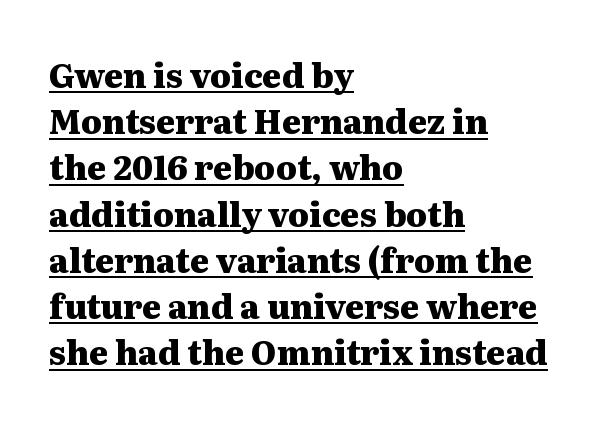
Q: Is the text bold? A: Yes.
Q: Is the text italic (slanted)? A: No, it is upright.
Q: Is the typeface a serif or a sans-serif typeface? A: Serif.
Q: Is the text underlined? A: Yes.
Q: How is the paragraph aligned? A: Left-aligned.
Q: Is the spacing between letters normal or unusually wide? A: Normal.
Q: Is the spacing between lines tight, normal or loose? A: Normal.
Q: Width (condensed, normal, or wide)? A: Wide.
Q: Stroke contrast? A: Medium.
Q: x-height? A: Medium.
Q: Monospaced? A: No.
